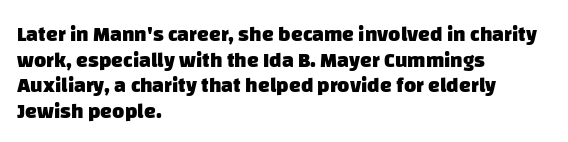
The image shows 21 px bold type; set left-aligned, line spacing 1.22x, normal letter spacing, not underlined.
